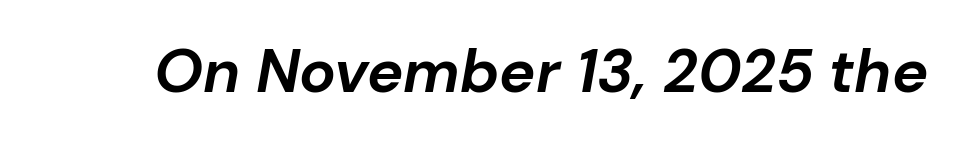
{"italic": "yes", "lean": "right", "slant_degrees": 10, "bold": "yes", "weight": "bold", "width": "normal", "stroke_contrast": "low", "x_height": "medium", "monospaced": "no", "underline": "no", "letter_spacing": "normal", "letter_spacing_em": 0.0, "glyph_px": 61}
